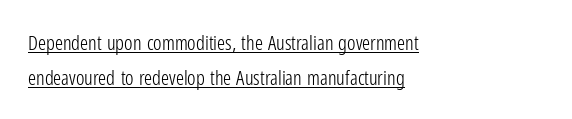
Q: Is the text bold? A: No.
Q: Is the text italic (slanted)? A: No, it is upright.
Q: Is the text underlined? A: Yes.
Q: How is the paragraph aligned? A: Left-aligned.
Q: Is the spacing between letters normal or unusually wide? A: Normal.
